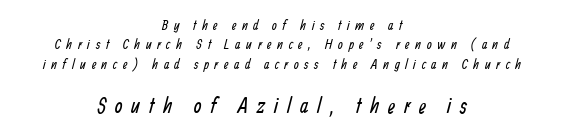
{"bold": "no", "underline": "no", "align": "center", "line_spacing": "normal", "line_spacing_ratio": 1.39, "letter_spacing": "wide", "letter_spacing_em": 0.4, "larger_block": "second", "size_ratio": 1.57, "glyph_px": 22}
